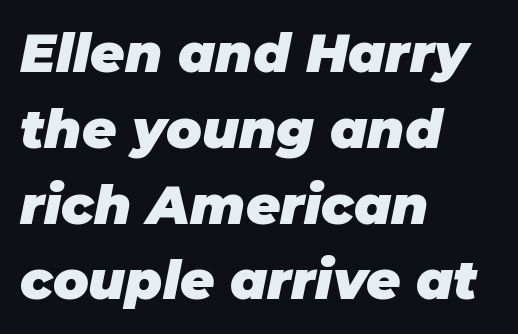
Q: Is the text bold? A: Yes.
Q: Is the text italic (slanted)? A: Yes, it leans right by about 11 degrees.
Q: Is the text underlined? A: No.
Q: How is the paragraph aligned? A: Left-aligned.
Q: Is the spacing between letters normal or unusually wide? A: Normal.
Q: Is the spacing between lines tight, normal or loose? A: Normal.
Q: Width (condensed, normal, or wide)? A: Normal.
Q: Stroke contrast? A: Low.
Q: x-height? A: Large.
Q: Monospaced? A: No.
